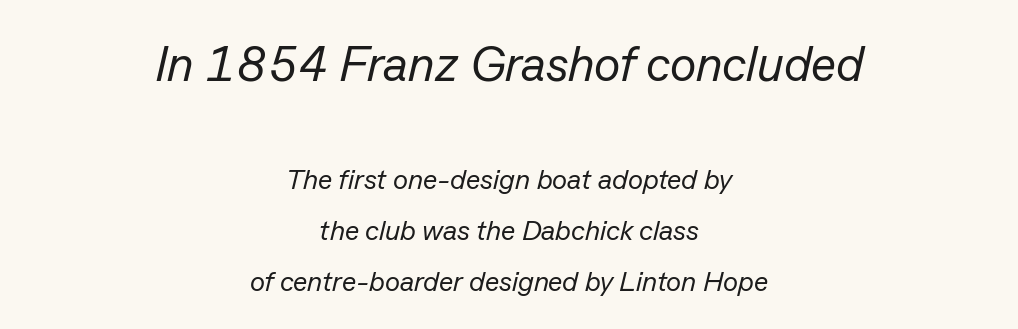
Spacing verdict: proportional, widths tailored to each character. Visually, the top section dominates because its glyphs are scaled up. A clean baseline with only descenders dipping below it. In terms of letterspacing, this is plain default setting.
